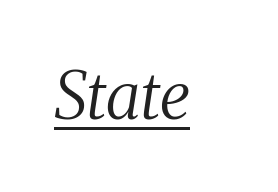
{"serif": "yes", "italic": "yes", "lean": "right", "slant_degrees": 8, "bold": "no", "weight": "regular", "width": "condensed", "stroke_contrast": "medium", "x_height": "medium", "monospaced": "no", "underline": "yes", "letter_spacing": "normal", "letter_spacing_em": 0.0, "glyph_px": 66}
